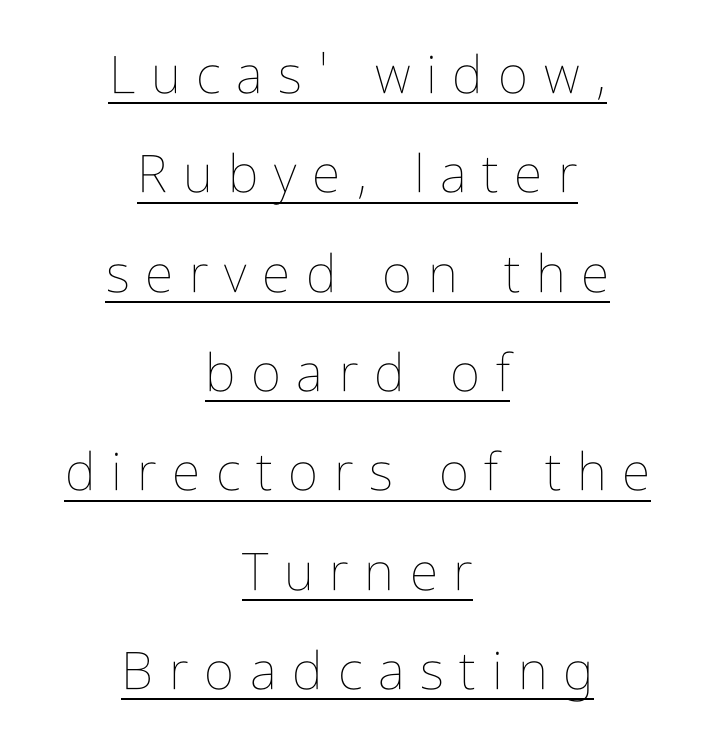
{"italic": "no", "bold": "no", "weight": "thin", "width": "condensed", "stroke_contrast": "low", "x_height": "medium", "monospaced": "no", "underline": "yes", "align": "center", "line_spacing": "loose", "line_spacing_ratio": 1.91, "letter_spacing": "wide", "letter_spacing_em": 0.3, "glyph_px": 52}
